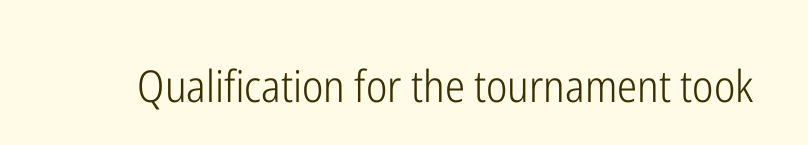
Q: Is the text bold? A: No.
Q: Is the text italic (slanted)? A: No, it is upright.
Q: Is the typeface a serif or a sans-serif typeface? A: Sans-serif.
Q: Is the text underlined? A: No.
Q: Is the spacing between letters normal or unusually wide? A: Normal.
Q: Width (condensed, normal, or wide)? A: Condensed.
Q: Stroke contrast? A: Low.
Q: x-height? A: Medium.
Q: Monospaced? A: No.
